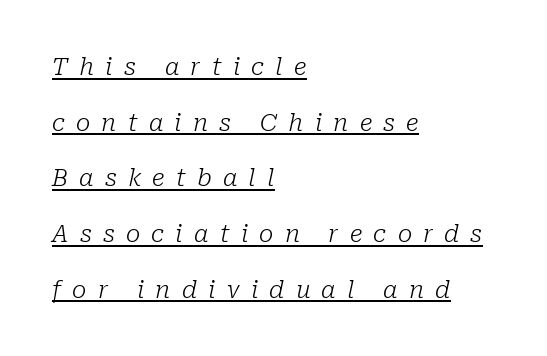
Letter spacing: wide. The weight would be labelled regular, book, light, or lighter still. In terms of leading, this rendering errs on the spacious side. The text carries the slant typical of an italic or oblique font. Left-aligned paragraph, ragged on the right. A typographer would call this underscored text.
